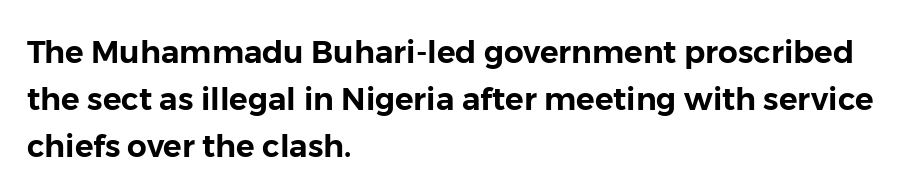
The image shows 31 px sans-serif type, upright; set left-aligned, normal line spacing (1.52x), normal letter spacing, not underlined; low stroke contrast and a medium x-height.
